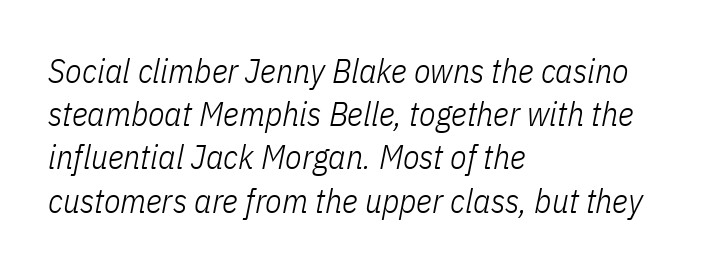
The image shows 34 px light, condensed type, italic (leaning right); set left-aligned, normal line spacing (1.27x), normal letter spacing, not underlined; low stroke contrast and a medium x-height.
